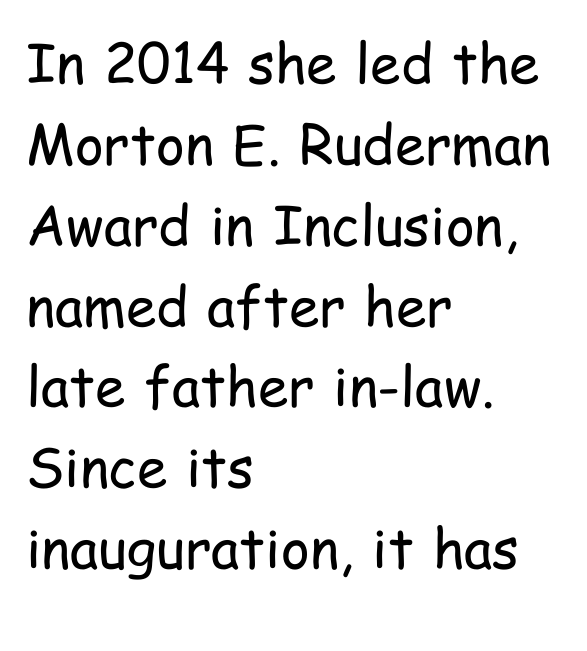
The image shows 55 px regular-weight, condensed sans-serif type, upright; set left-aligned, normal line spacing (1.47x), normal letter spacing, not underlined; low stroke contrast and a medium x-height.
